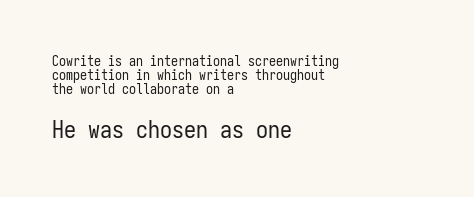
Q: Is the text bold? A: No.
Q: Is the text italic (slanted)? A: No, it is upright.
Q: Is the text underlined? A: No.
Q: How is the paragraph aligned? A: Left-aligned.
Q: Is the spacing between letters normal or unusually wide? A: Normal.
Q: Is the spacing between lines tight, normal or loose? A: Tight.
Q: Which block of text is set in a larger size, the first (top) or the second (bottom)? A: The second (bottom) one.
